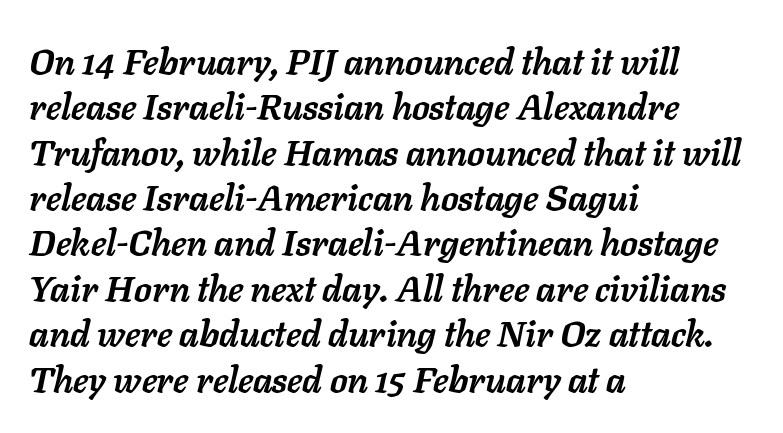
{"italic": "yes", "lean": "right", "slant_degrees": 11, "bold": "yes", "weight": "semibold", "width": "normal", "stroke_contrast": "low", "x_height": "medium", "monospaced": "no", "underline": "no", "align": "left", "line_spacing": "normal", "line_spacing_ratio": 1.26, "letter_spacing": "normal", "letter_spacing_em": 0.0, "glyph_px": 36}
